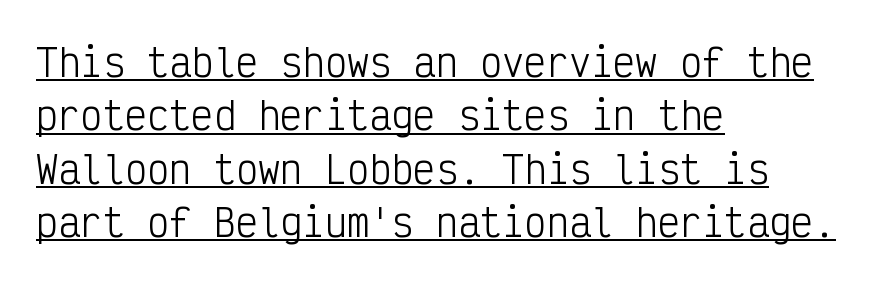
Layout note: lines flush left. The cut favours lightness, reaching ordinary text weight at its darkest. Students, observe the line beneath the letters — that is underlining. Here the glyphs are tracked normally, forming tight word shapes.
